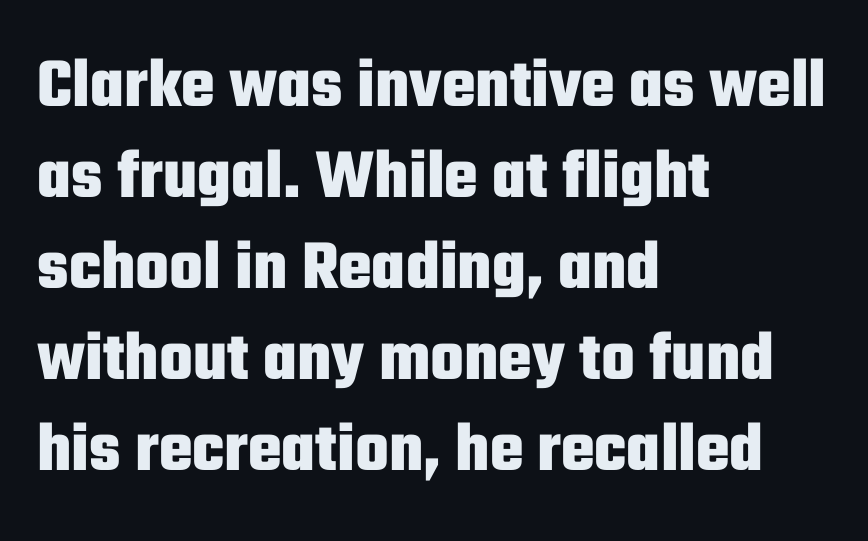
{"serif": "no", "italic": "no", "bold": "yes", "weight": "heavy", "width": "condensed", "stroke_contrast": "low", "x_height": "medium", "monospaced": "no", "underline": "no", "align": "left", "line_spacing": "normal", "line_spacing_ratio": 1.28, "letter_spacing": "normal", "letter_spacing_em": 0.0, "glyph_px": 71}
